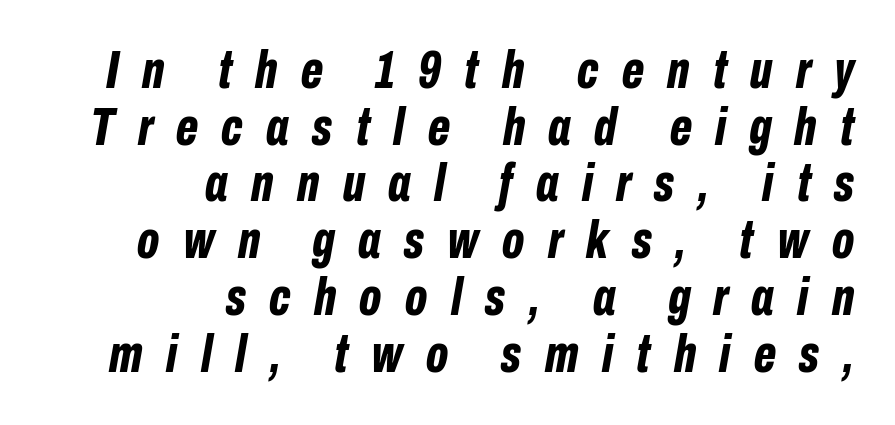
Q: Is the text bold? A: Yes.
Q: Is the text italic (slanted)? A: Yes, it leans right by about 10 degrees.
Q: Is the text underlined? A: No.
Q: How is the paragraph aligned? A: Right-aligned.
Q: Is the spacing between letters normal or unusually wide? A: Unusually wide.
Q: Is the spacing between lines tight, normal or loose? A: Tight.
Q: Width (condensed, normal, or wide)? A: Condensed.
Q: Stroke contrast? A: Low.
Q: x-height? A: Medium.
Q: Monospaced? A: No.
